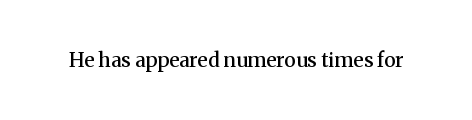
Q: Is the text bold? A: Semi-bold.
Q: Is the text italic (slanted)? A: No, it is upright.
Q: Is the text underlined? A: No.
Q: Is the spacing between letters normal or unusually wide? A: Normal.
